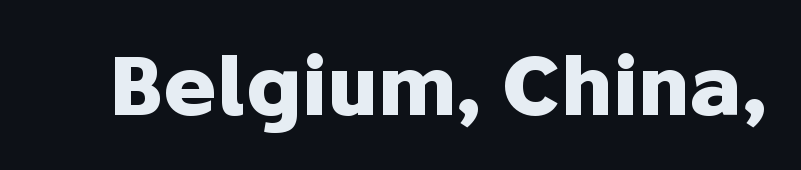
The image shows 80 px heavy sans-serif type, upright; set normal letter spacing, not underlined; low stroke contrast and a medium x-height.
